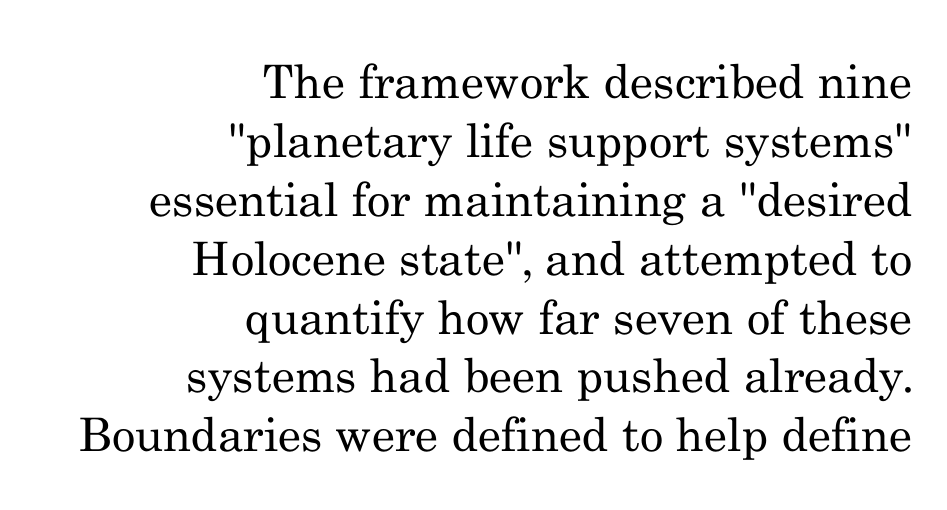
Q: Is the text bold? A: No.
Q: Is the text italic (slanted)? A: No, it is upright.
Q: Is the typeface a serif or a sans-serif typeface? A: Serif.
Q: Is the text underlined? A: No.
Q: How is the paragraph aligned? A: Right-aligned.
Q: Is the spacing between letters normal or unusually wide? A: Normal.
Q: Is the spacing between lines tight, normal or loose? A: Normal.
Q: Width (condensed, normal, or wide)? A: Normal.
Q: Stroke contrast? A: Medium.
Q: x-height? A: Small.
Q: Monospaced? A: No.
